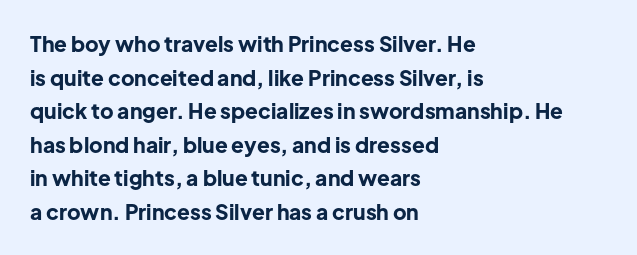
This sample uses plain, unmodified letter spacing. The lines are quadded left. If you measured baseline to baseline, you'd find a middling distance. A dark, heavy texture on the line: the type is bold. Unmarked baselines from the first word to the last.
